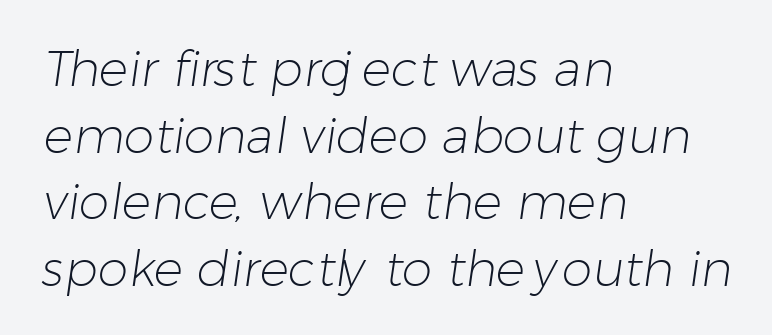
The letters advance in unequal steps, a hallmark of proportional type. Font category for this specimen: sans-serif. These glyphs show unthickened strokes, regular width or finer. Observe the ordinary spacing: letters are neighbours, not strangers. The compositor pushed each line to the left boundary. Lines of text with bare space underneath.
